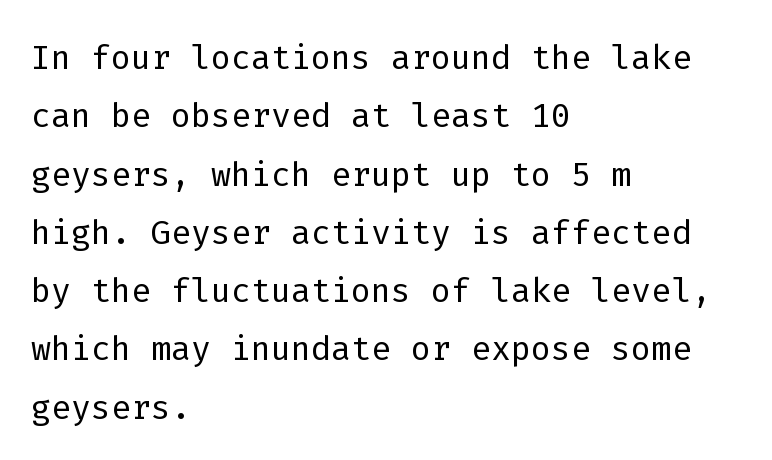
A typesetter would call this monospace, since all characters share one set width. Rule under the text: the space is simply empty. Casual observation: everything's shoved over to the left. The gaps between neighbouring characters are ordinary and unremarkable. When letters stand straight like this, we call the style roman or upright.
